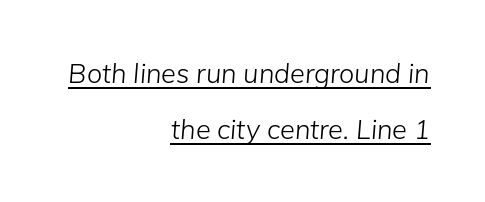
{"italic": "yes", "lean": "right", "slant_degrees": 5, "bold": "no", "underline": "yes", "align": "right", "line_spacing": "loose", "line_spacing_ratio": 2.08, "letter_spacing": "normal", "letter_spacing_em": 0.0, "glyph_px": 27}
